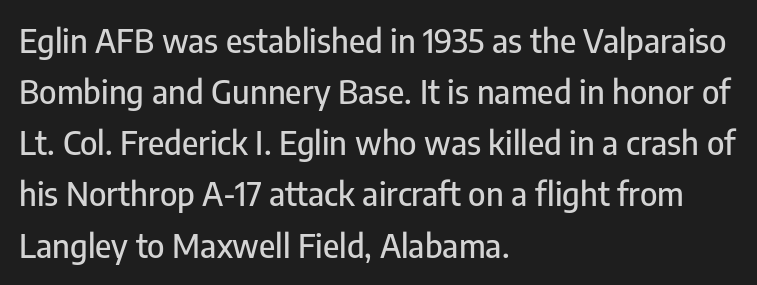
Q: Is the text italic (slanted)? A: No, it is upright.
Q: Is the typeface a serif or a sans-serif typeface? A: Sans-serif.
Q: Is the text underlined? A: No.
Q: How is the paragraph aligned? A: Left-aligned.
Q: Is the spacing between letters normal or unusually wide? A: Normal.
Q: Is the spacing between lines tight, normal or loose? A: Normal.
Q: Width (condensed, normal, or wide)? A: Condensed.
Q: Stroke contrast? A: Low.
Q: x-height? A: Medium.
Q: Monospaced? A: No.
